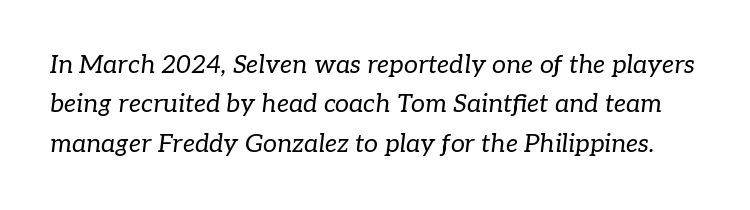
The weight tops out at a normal text grade. Here the glyphs are tracked normally, forming tight word shapes. What's the leading like? Ordinary, nothing unusual. Italic: yes, the glyphs are oblique.
